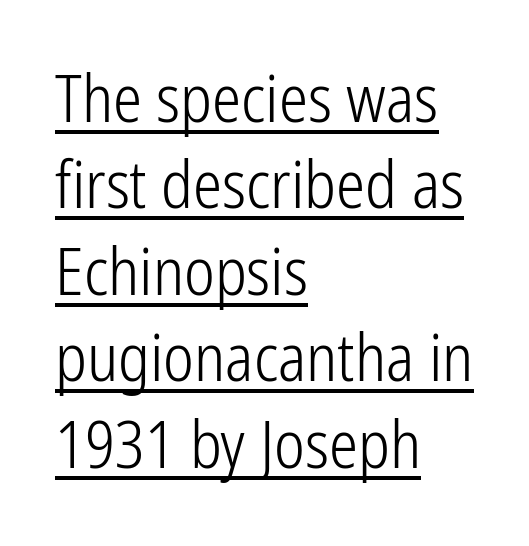
The typesetter has applied underlining to the passage shown. Regarding leading, the lines here are spaced in the standard way. The type family on display is of the sans-serif kind. A light-to-regular cut is what we see here.
